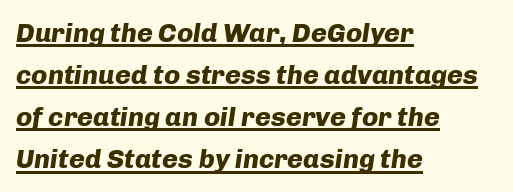
Q: Is the text bold? A: Yes.
Q: Is the text italic (slanted)? A: Yes, it leans right by about 8 degrees.
Q: Is the text underlined? A: Yes.
Q: How is the paragraph aligned? A: Left-aligned.
Q: Is the spacing between letters normal or unusually wide? A: Normal.
Q: Is the spacing between lines tight, normal or loose? A: Normal.
